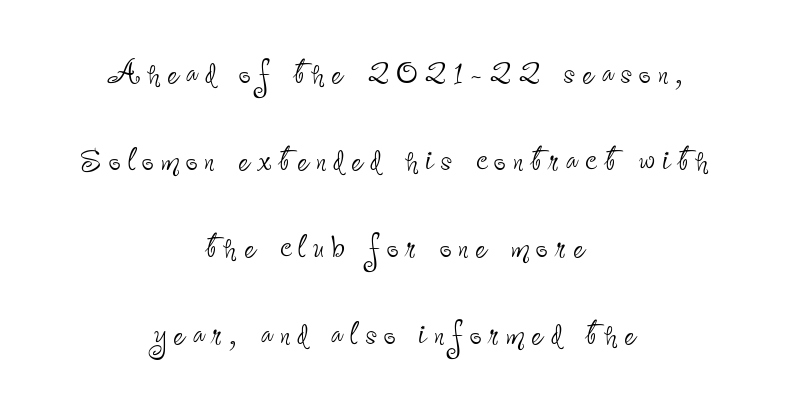
Q: Is the text bold? A: No.
Q: Is the text italic (slanted)? A: Yes.
Q: Is the typeface a serif or a sans-serif typeface? A: Sans-serif.
Q: Is the text underlined? A: No.
Q: How is the paragraph aligned? A: Centered.
Q: Is the spacing between lines tight, normal or loose? A: Loose.
Q: Width (condensed, normal, or wide)? A: Condensed.
Q: Stroke contrast? A: Low.
Q: x-height? A: Small.
Q: Monospaced? A: No.
